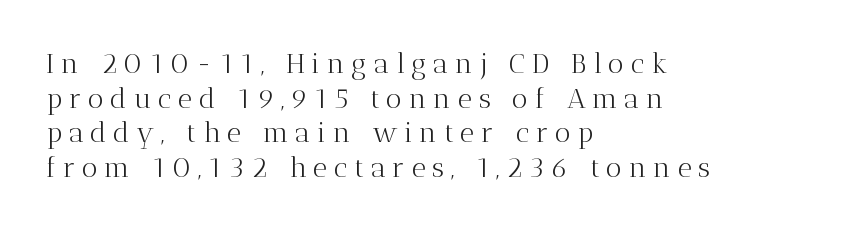
Q: Is the text bold? A: No.
Q: Is the text italic (slanted)? A: No, it is upright.
Q: Is the typeface a serif or a sans-serif typeface? A: Serif.
Q: Is the text underlined? A: No.
Q: How is the paragraph aligned? A: Left-aligned.
Q: Is the spacing between letters normal or unusually wide? A: Unusually wide.
Q: Width (condensed, normal, or wide)? A: Normal.
Q: Stroke contrast? A: Medium.
Q: x-height? A: Medium.
Q: Monospaced? A: No.
